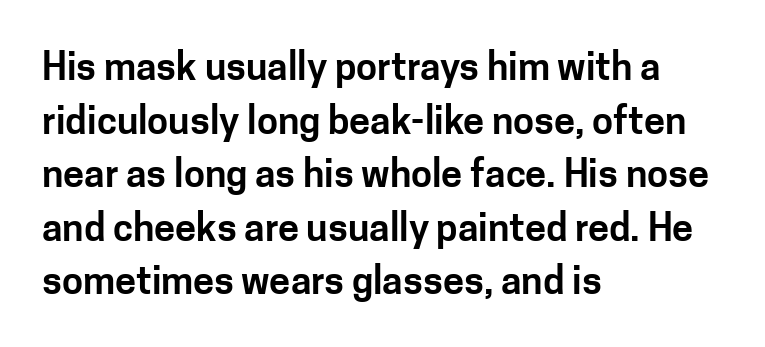
{"serif": "no", "italic": "no", "width": "normal", "stroke_contrast": "low", "x_height": "medium", "monospaced": "no", "underline": "no", "align": "left", "line_spacing": "normal", "line_spacing_ratio": 1.41, "letter_spacing": "normal", "letter_spacing_em": 0.0, "glyph_px": 38}
